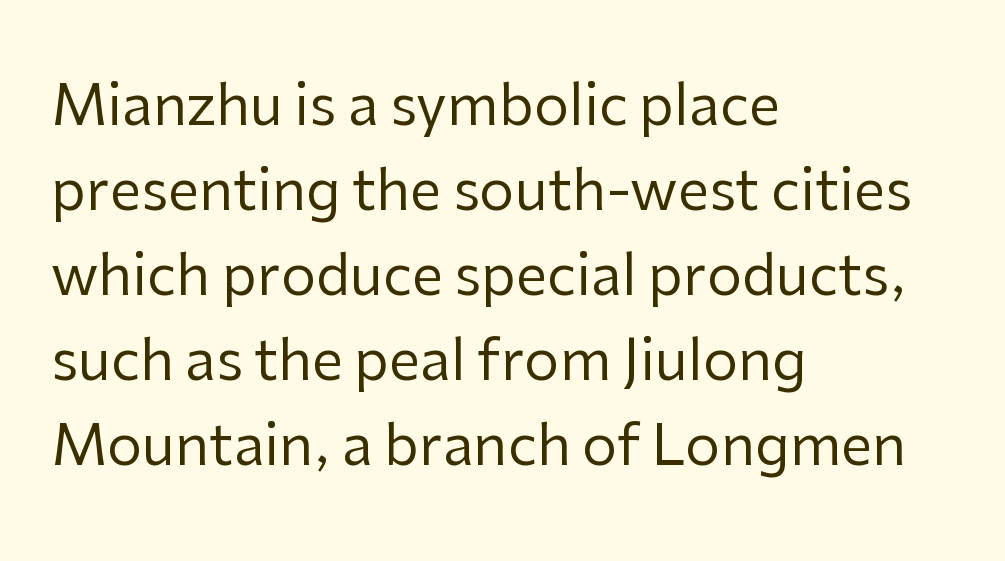
The lines sit at an ordinary, default distance from one another. Nope, not italic — everything's standing straight. Are there feet on the stems? There aren't — it's a sans. Compared with a typical body face, this is equally light or lighter still.
